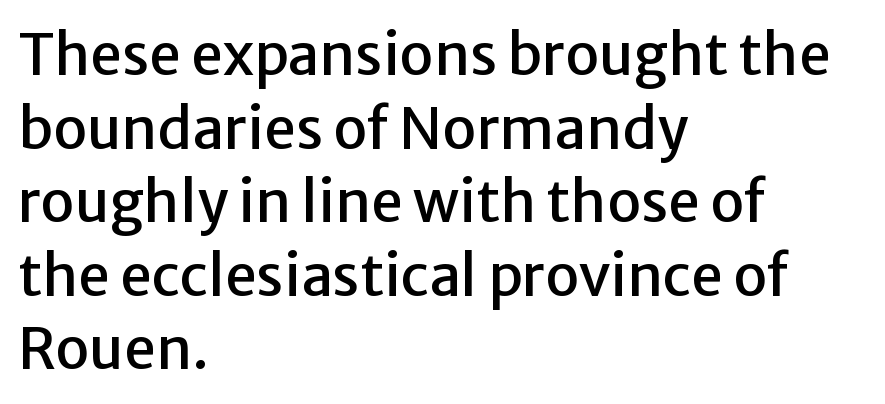
Words float on clear page, feet unadorned. The letters advance in unequal steps, a hallmark of proportional type. I'd call this a sans setting — the letters go barefoot. How would I describe the line gaps? Plain and ordinary.
